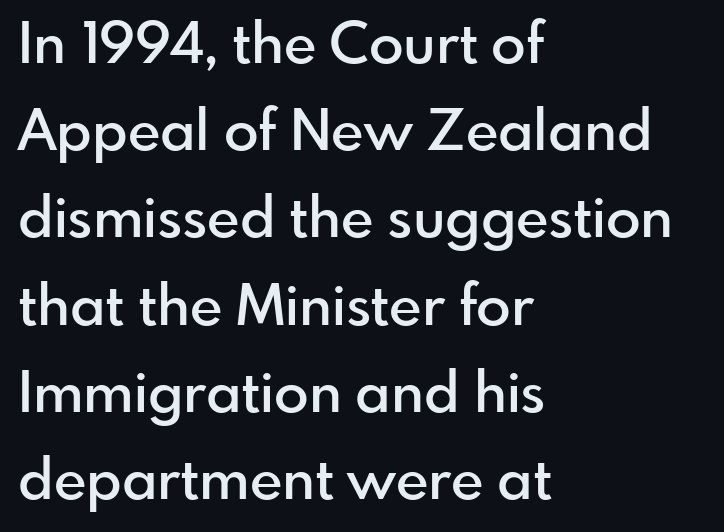
{"serif": "no", "italic": "no", "bold": "semi", "weight": "semibold", "width": "normal", "stroke_contrast": "low", "x_height": "small", "monospaced": "no", "underline": "no", "align": "left", "line_spacing": "normal", "line_spacing_ratio": 1.53, "letter_spacing": "normal", "letter_spacing_em": 0.0, "glyph_px": 57}
